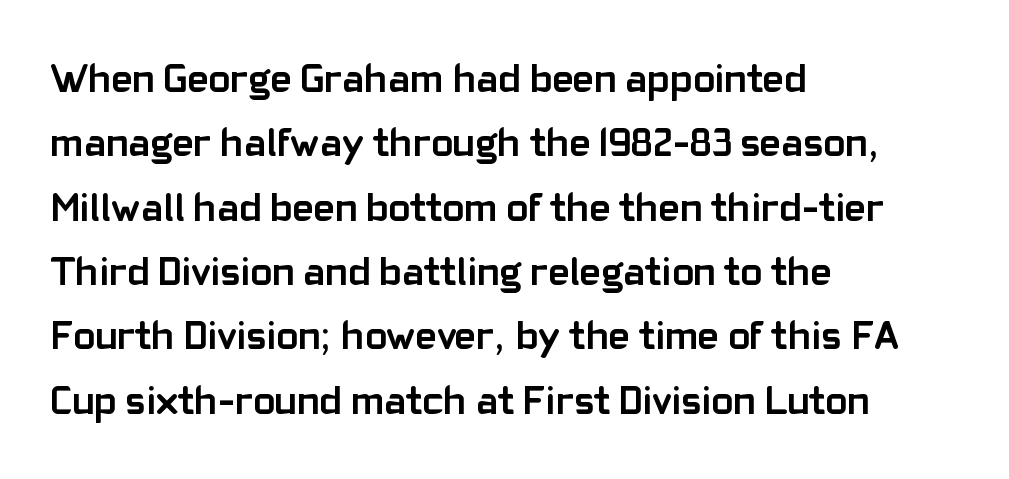
{"serif": "no", "italic": "no", "bold": "yes", "weight": "semibold", "width": "normal", "stroke_contrast": "low", "x_height": "medium", "monospaced": "no", "underline": "no", "align": "left", "line_spacing": "normal", "line_spacing_ratio": 1.57, "letter_spacing": "normal", "letter_spacing_em": 0.0, "glyph_px": 41}
